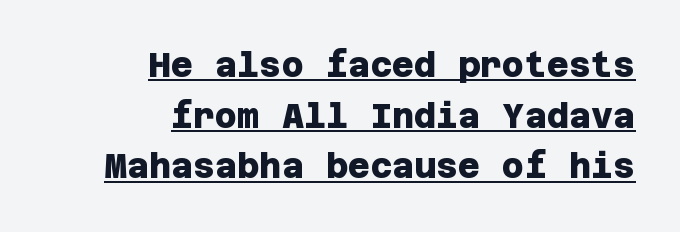
Q: Is the text bold? A: Yes.
Q: Is the typeface a serif or a sans-serif typeface? A: Sans-serif.
Q: Is the text underlined? A: Yes.
Q: How is the paragraph aligned? A: Right-aligned.
Q: Is the spacing between letters normal or unusually wide? A: Normal.
Q: Is the spacing between lines tight, normal or loose? A: Normal.
Q: Width (condensed, normal, or wide)? A: Normal.
Q: Stroke contrast? A: Low.
Q: x-height? A: Large.
